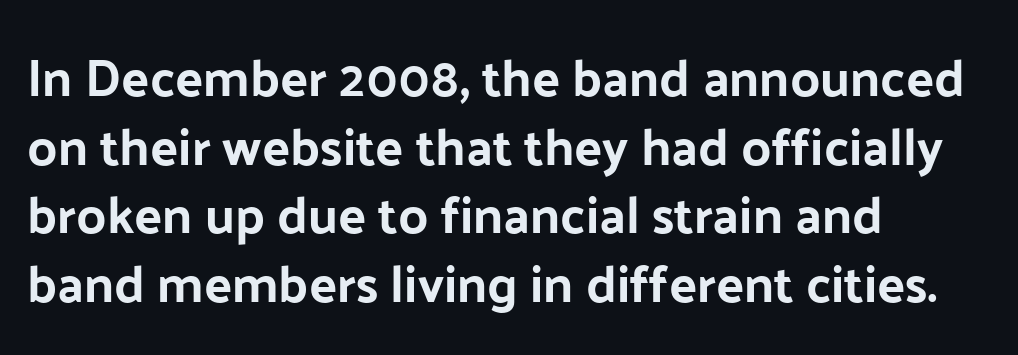
Q: Is the text italic (slanted)? A: No, it is upright.
Q: Is the typeface a serif or a sans-serif typeface? A: Sans-serif.
Q: Is the text underlined? A: No.
Q: How is the paragraph aligned? A: Left-aligned.
Q: Is the spacing between letters normal or unusually wide? A: Normal.
Q: Is the spacing between lines tight, normal or loose? A: Normal.
Q: Width (condensed, normal, or wide)? A: Normal.
Q: Stroke contrast? A: Low.
Q: x-height? A: Medium.
Q: Monospaced? A: No.
